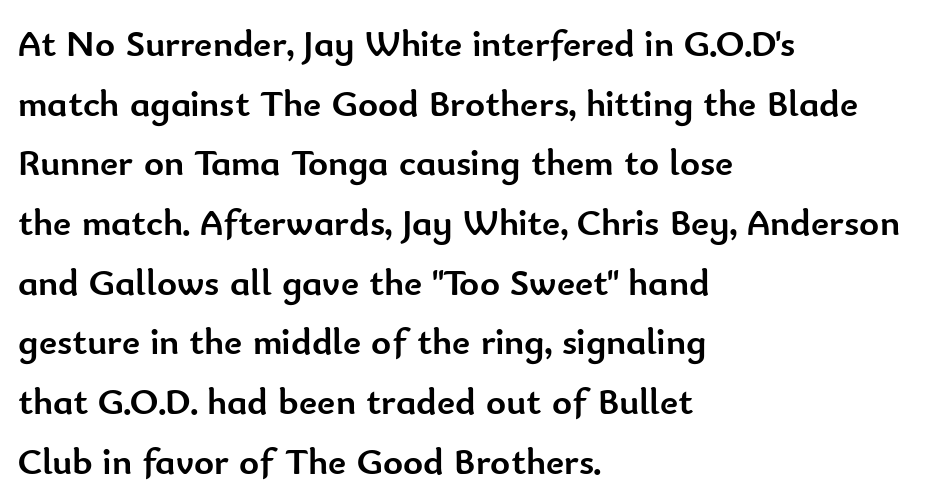
{"serif": "no", "italic": "no", "bold": "yes", "weight": "semibold", "width": "normal", "stroke_contrast": "low", "x_height": "small", "monospaced": "no", "underline": "no", "align": "left", "line_spacing": "normal", "line_spacing_ratio": 1.57, "letter_spacing": "normal", "letter_spacing_em": 0.0, "glyph_px": 38}
